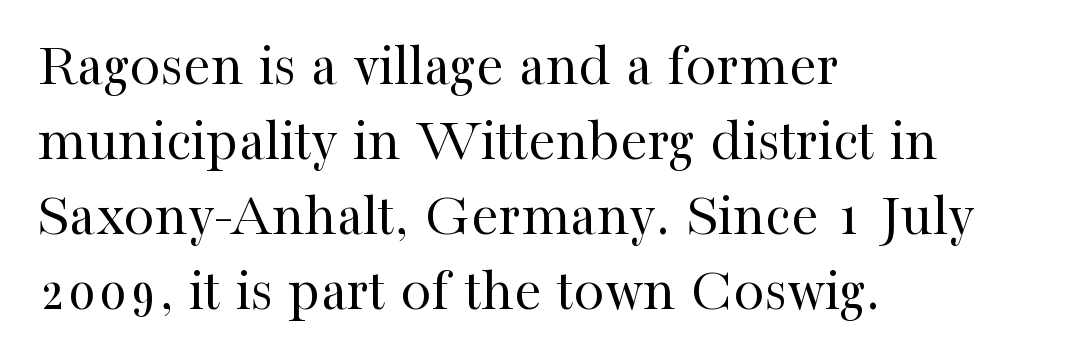
{"serif": "yes", "italic": "no", "bold": "no", "weight": "regular", "width": "normal", "stroke_contrast": "high", "x_height": "medium", "monospaced": "no", "underline": "no", "align": "left", "line_spacing_ratio": 1.21, "letter_spacing": "normal", "letter_spacing_em": 0.0, "glyph_px": 62}
